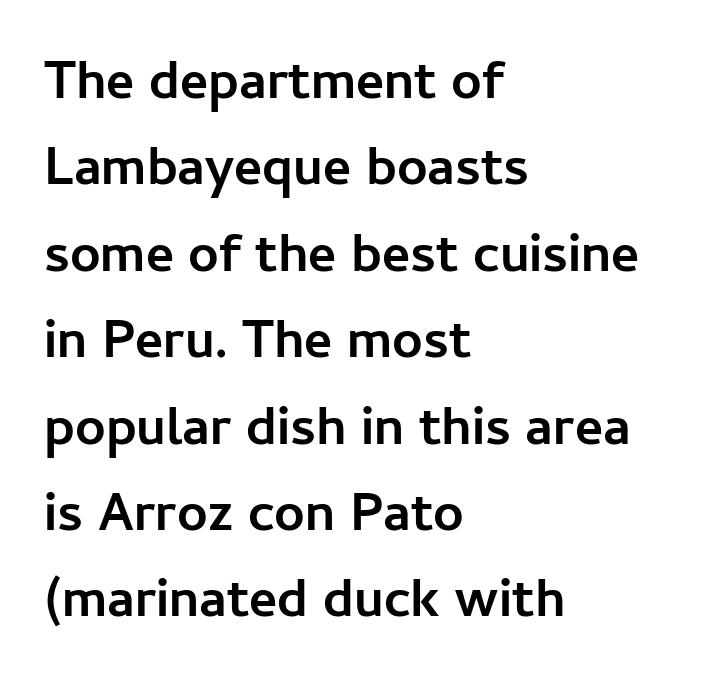
The image shows 54 px semibold sans-serif type, upright; set left-aligned, normal line spacing (1.6x), normal letter spacing, not underlined; low stroke contrast and a medium x-height.
